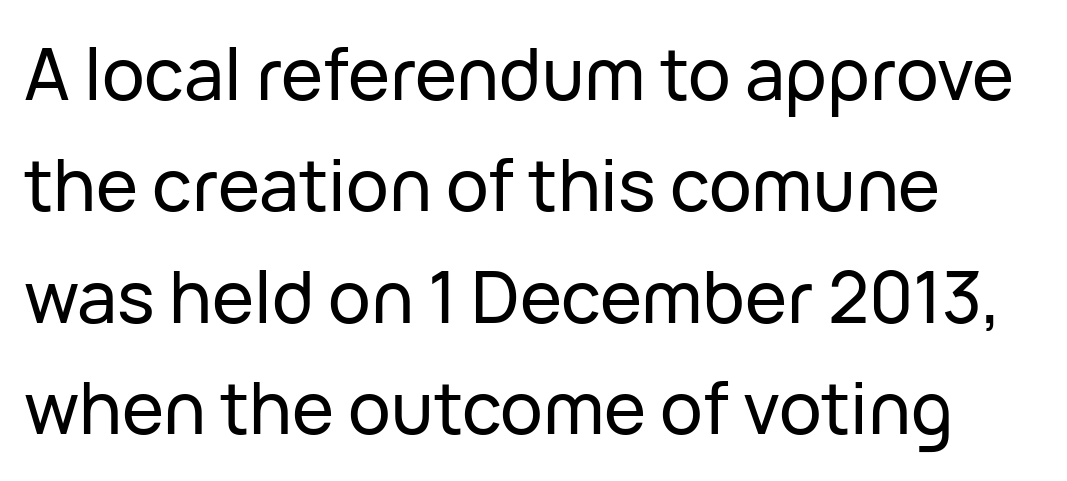
{"serif": "no", "italic": "no", "width": "normal", "stroke_contrast": "low", "x_height": "medium", "monospaced": "no", "underline": "no", "align": "left", "line_spacing": "normal", "line_spacing_ratio": 1.57, "letter_spacing": "normal", "letter_spacing_em": 0.0, "glyph_px": 71}
